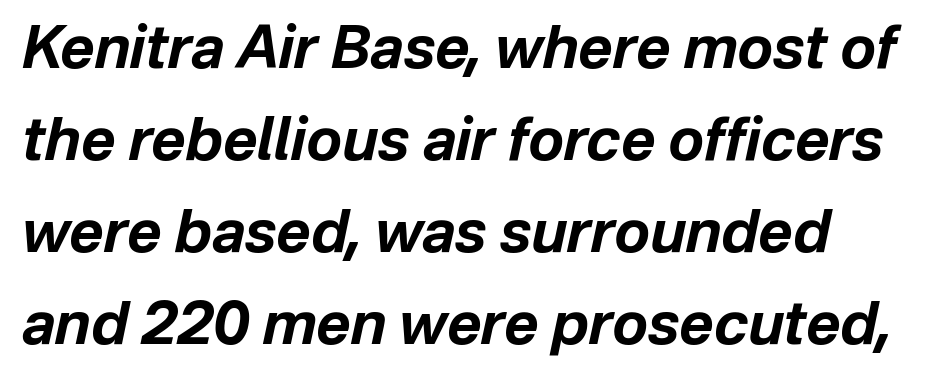
The image shows 59 px bold type, italic (leaning right); set normal line spacing (1.56x), normal letter spacing, not underlined; low stroke contrast and a medium x-height.
